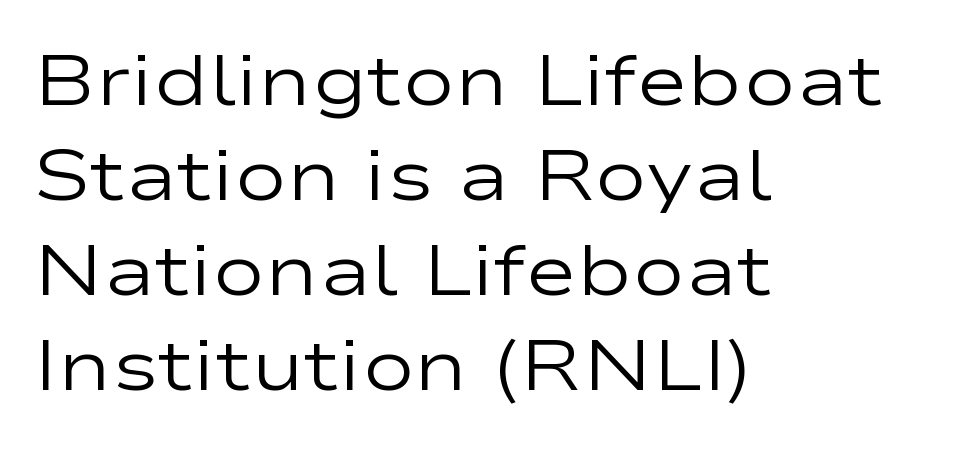
The specimen reads as upright at a glance. The rendering uses natural spacing where letterforms have individual widths. The ragged edge is on the right, which tells us the setting is flush left. Descenders are the only things crossing below the line. This sample uses a sans-serif face.
